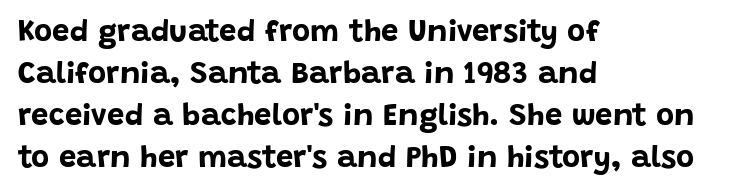
{"serif": "no", "italic": "no", "bold": "yes", "weight": "bold", "width": "normal", "stroke_contrast": "low", "x_height": "large", "monospaced": "no", "underline": "no", "align": "left", "line_spacing": "normal", "line_spacing_ratio": 1.36, "letter_spacing": "normal", "letter_spacing_em": 0.0, "glyph_px": 31}
